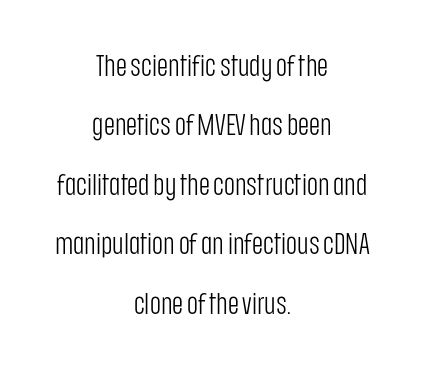
{"serif": "no", "italic": "no", "bold": "no", "weight": "light", "width": "condensed", "stroke_contrast": "low", "x_height": "large", "monospaced": "no", "underline": "no", "align": "center", "line_spacing": "loose", "line_spacing_ratio": 1.98, "letter_spacing": "normal", "letter_spacing_em": 0.0, "glyph_px": 30}
